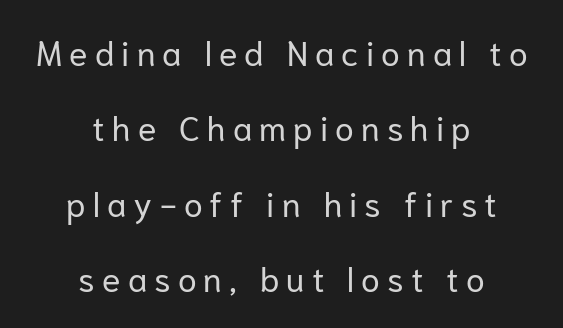
Q: Is the text bold? A: No.
Q: Is the text italic (slanted)? A: No, it is upright.
Q: Is the typeface a serif or a sans-serif typeface? A: Sans-serif.
Q: Is the text underlined? A: No.
Q: How is the paragraph aligned? A: Centered.
Q: Is the spacing between letters normal or unusually wide? A: Unusually wide.
Q: Is the spacing between lines tight, normal or loose? A: Loose.
Q: Width (condensed, normal, or wide)? A: Normal.
Q: Stroke contrast? A: Low.
Q: x-height? A: Medium.
Q: Monospaced? A: No.
